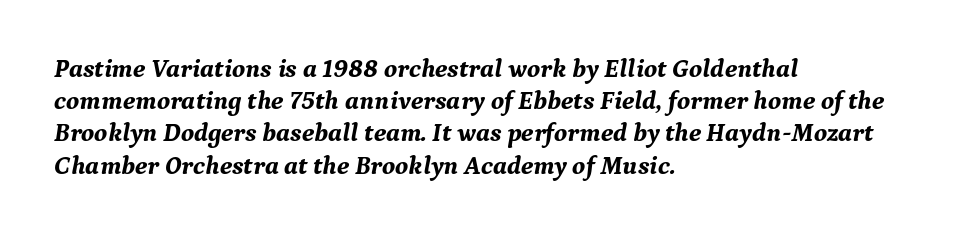
{"italic": "yes", "lean": "right", "slant_degrees": 9, "bold": "yes", "underline": "no", "align": "left", "line_spacing_ratio": 1.24, "letter_spacing": "normal", "letter_spacing_em": 0.0, "glyph_px": 26}
